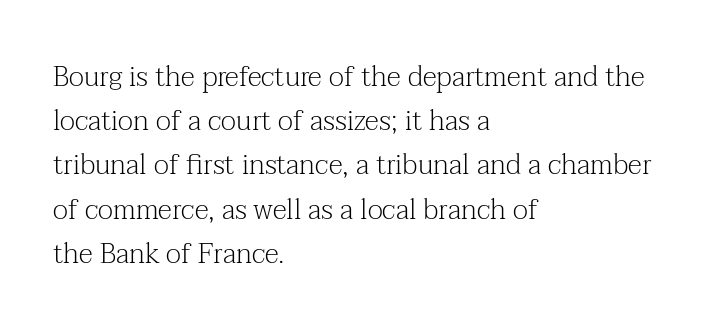
The image shows 28 px light serif type, upright; set left-aligned, normal line spacing (1.58x), normal letter spacing, not underlined; medium stroke contrast and a medium x-height.
